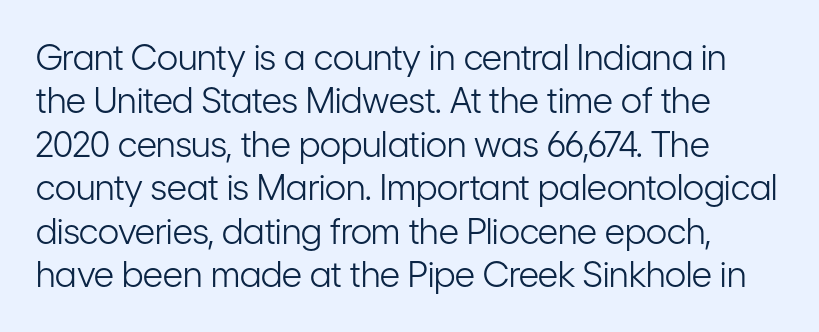
The image shows 35 px light, condensed sans-serif type, upright; set line spacing 1.24x, normal letter spacing, not underlined; low stroke contrast and a medium x-height.
